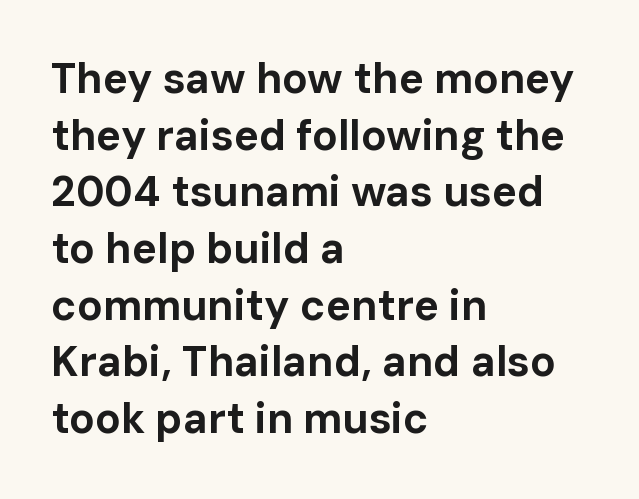
The image shows 42 px bold sans-serif type, upright; set left-aligned, normal line spacing (1.35x), normal letter spacing, not underlined; low stroke contrast and a medium x-height.
